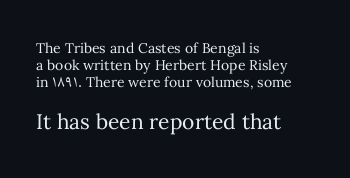
{"italic": "no", "bold": "no", "underline": "no", "align": "left", "line_spacing_ratio": 1.21, "letter_spacing": "normal", "letter_spacing_em": 0.0, "larger_block": "second", "size_ratio": 1.5, "glyph_px": 21}
